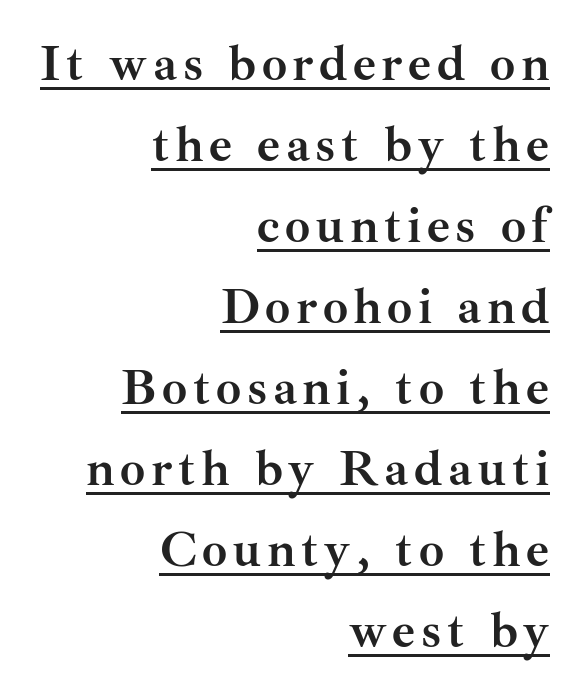
The image shows 50 px semibold serif type, upright; set right-aligned, normal line spacing (1.62x), underlined; medium stroke contrast and a small x-height.
